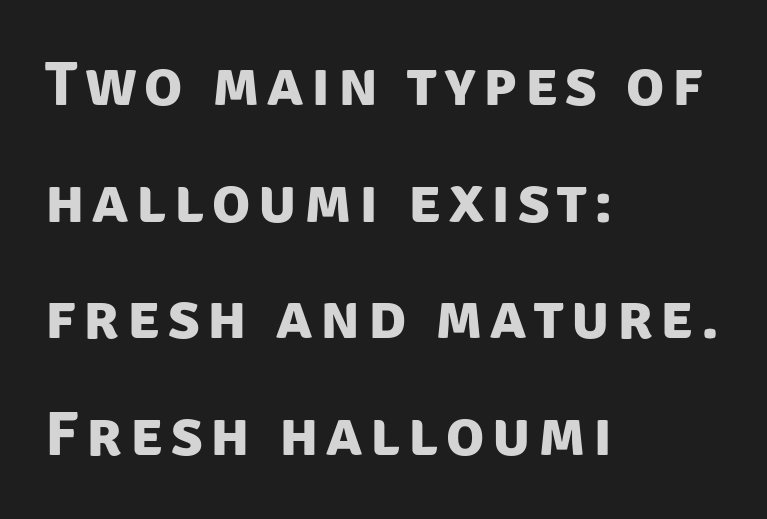
The image shows 63 px bold sans-serif type; set left-aligned, line spacing 1.85x, not underlined; low stroke contrast and a large x-height.
